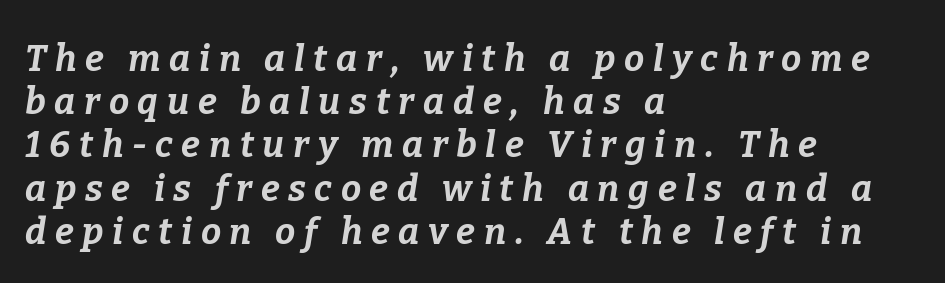
{"italic": "yes", "lean": "right", "slant_degrees": 9, "bold": "yes", "weight": "bold", "width": "normal", "stroke_contrast": "low", "x_height": "medium", "monospaced": "no", "underline": "no", "align": "left", "line_spacing_ratio": 1.2, "letter_spacing": "wide", "letter_spacing_em": 0.24, "glyph_px": 36}
